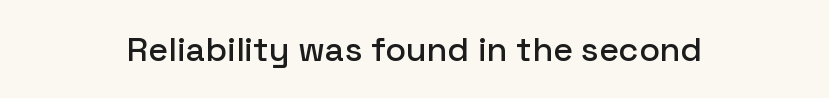
The image shows 34 px sans-serif type, upright; set centered, normal letter spacing, not underlined; low stroke contrast and a medium x-height.
